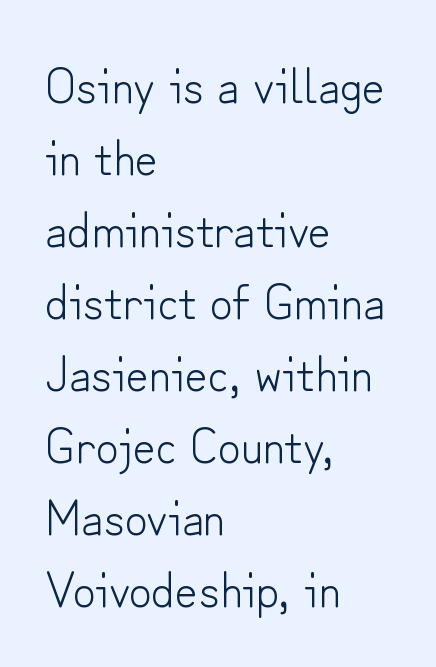
The image shows 50 px light sans-serif type, upright; set left-aligned, normal line spacing (1.44x), normal letter spacing, not underlined; low stroke contrast and a small x-height.
